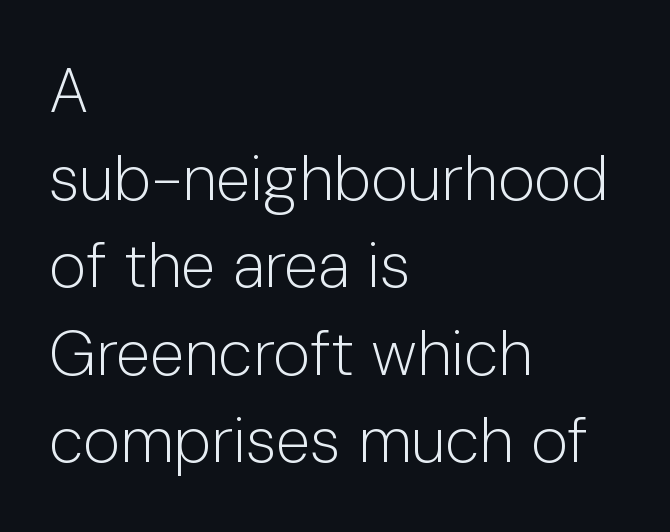
{"serif": "no", "italic": "no", "bold": "no", "weight": "light", "width": "normal", "stroke_contrast": "low", "x_height": "medium", "monospaced": "no", "underline": "no", "align": "left", "line_spacing": "normal", "line_spacing_ratio": 1.39, "letter_spacing": "normal", "letter_spacing_em": 0.0, "glyph_px": 63}
